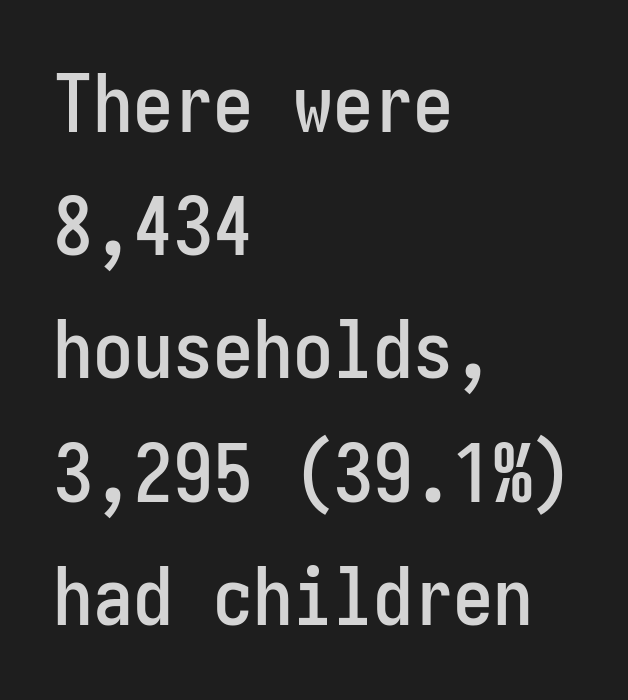
{"serif": "no", "italic": "no", "width": "condensed", "stroke_contrast": "low", "x_height": "medium", "underline": "no", "align": "left", "line_spacing": "normal", "line_spacing_ratio": 1.54, "letter_spacing": "normal", "letter_spacing_em": 0.0, "glyph_px": 80}
